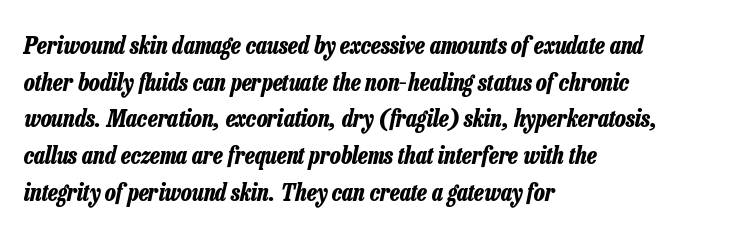
{"italic": "yes", "lean": "right", "slant_degrees": 13, "bold": "yes", "underline": "no", "align": "left", "line_spacing": "normal", "line_spacing_ratio": 1.53, "letter_spacing": "normal", "letter_spacing_em": 0.0, "glyph_px": 24}
